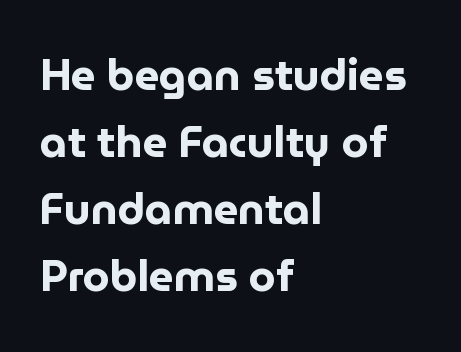
Q: Is the text bold? A: Yes.
Q: Is the text italic (slanted)? A: No, it is upright.
Q: Is the typeface a serif or a sans-serif typeface? A: Sans-serif.
Q: Is the text underlined? A: No.
Q: How is the paragraph aligned? A: Left-aligned.
Q: Is the spacing between letters normal or unusually wide? A: Normal.
Q: Is the spacing between lines tight, normal or loose? A: Normal.
Q: Width (condensed, normal, or wide)? A: Normal.
Q: Stroke contrast? A: Low.
Q: x-height? A: Medium.
Q: Monospaced? A: No.
